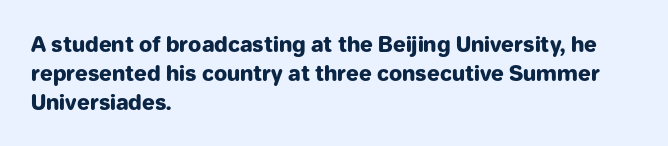
{"italic": "no", "bold": "yes", "underline": "no", "align": "left", "line_spacing": "normal", "line_spacing_ratio": 1.37, "letter_spacing": "normal", "letter_spacing_em": 0.0, "glyph_px": 21}
